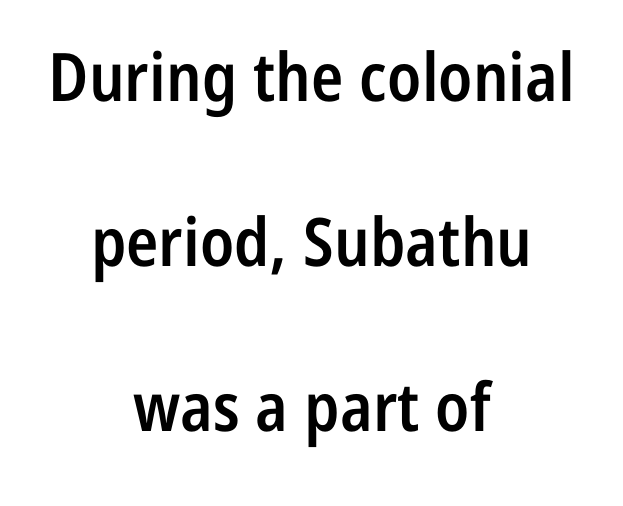
The image shows 67 px semibold, condensed sans-serif type, upright; set centered, loose line spacing (2.46x), normal letter spacing, not underlined; low stroke contrast and a medium x-height.
